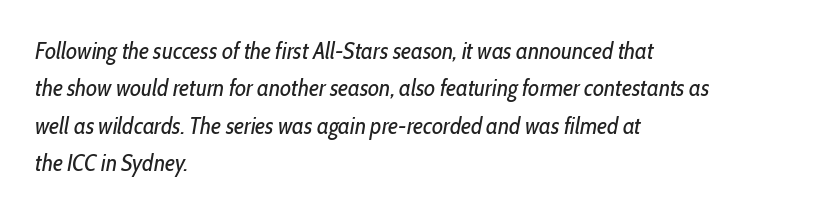
The image shows 24 px text type, italic (leaning right); set left-aligned, normal line spacing (1.56x), normal letter spacing, not underlined.
